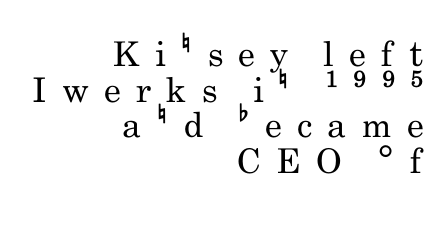
The image shows 34 px regular-weight, condensed sans-serif type, upright; set right-aligned, tight line spacing (1.05x), unusually wide letter spacing (+0.44 em), not underlined; low stroke contrast and a small x-height.
